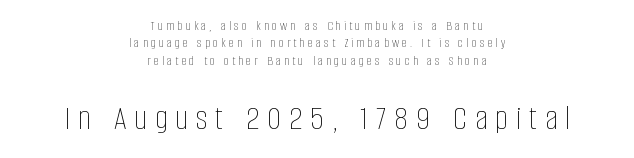
The image shows 35 px thin, condensed type, upright; set centered, line spacing 1.24x, unusually wide letter spacing (+0.23 em), not underlined; the second (bottom) block is 2.5x larger; low stroke contrast and a large x-height.
